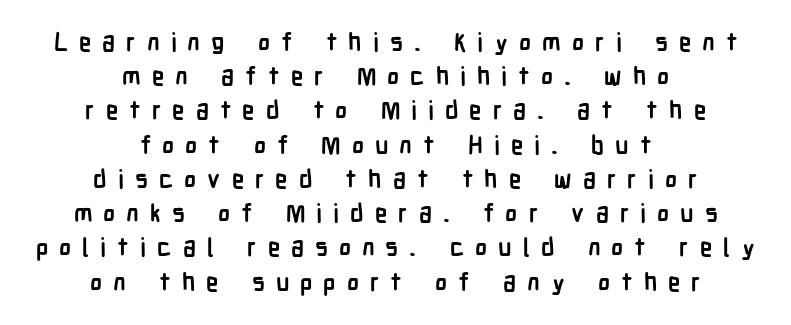
{"italic": "no", "bold": "yes", "underline": "no", "align": "center", "line_spacing": "normal", "line_spacing_ratio": 1.37, "letter_spacing": "wide", "letter_spacing_em": 0.44, "glyph_px": 25}
